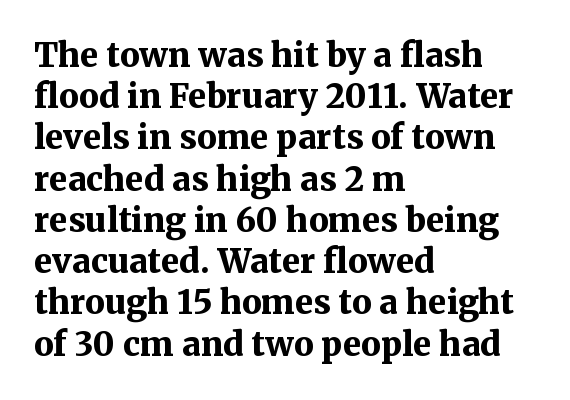
{"serif": "yes", "italic": "no", "bold": "yes", "weight": "bold", "width": "normal", "stroke_contrast": "medium", "x_height": "medium", "monospaced": "no", "underline": "no", "align": "left", "line_spacing": "normal", "line_spacing_ratio": 1.25, "letter_spacing": "normal", "letter_spacing_em": 0.0, "glyph_px": 33}
